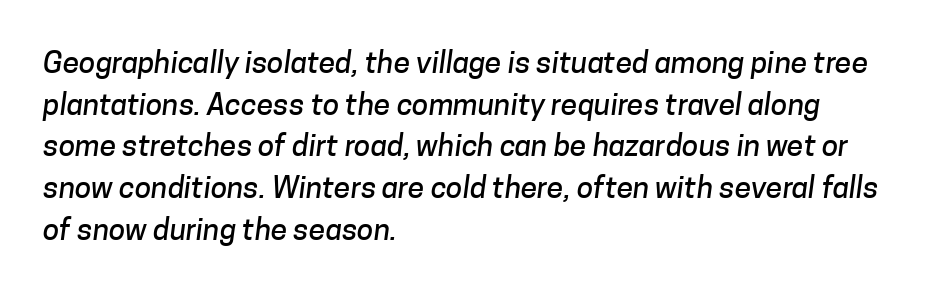
These lines are rendered in a variable-pitch font. The horizontal fit of the characters is conventional and even. These lines are composed in type without serifs. The lines are quadded left.
